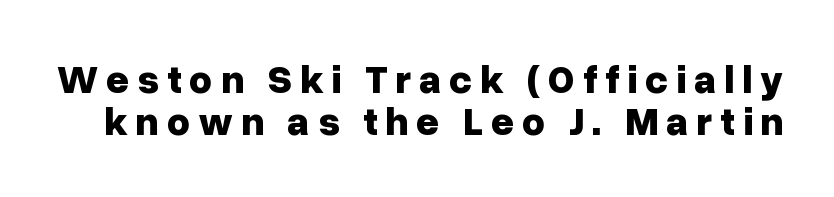
{"serif": "no", "italic": "no", "bold": "yes", "weight": "bold", "width": "normal", "stroke_contrast": "low", "x_height": "medium", "monospaced": "no", "underline": "no", "line_spacing": "tight", "line_spacing_ratio": 1.05, "glyph_px": 40}
